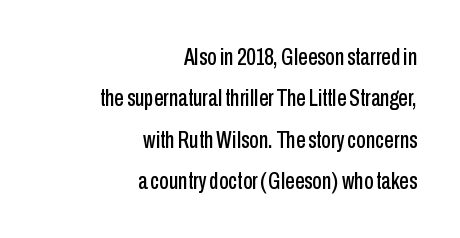
{"italic": "no", "underline": "no", "align": "right", "line_spacing_ratio": 1.72, "letter_spacing": "normal", "letter_spacing_em": 0.0, "glyph_px": 24}
